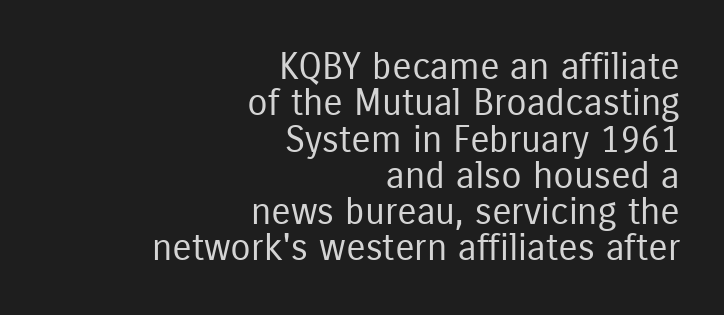
{"serif": "no", "italic": "no", "bold": "no", "weight": "regular", "width": "condensed", "stroke_contrast": "low", "x_height": "medium", "monospaced": "no", "underline": "no", "align": "right", "line_spacing": "tight", "line_spacing_ratio": 0.98, "letter_spacing": "normal", "letter_spacing_em": 0.0, "glyph_px": 37}
